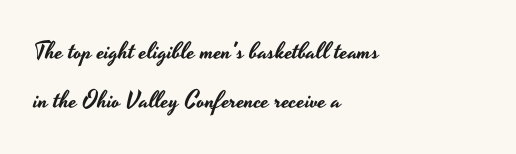
Q: Is the text italic (slanted)? A: Yes.
Q: Is the text underlined? A: No.
Q: How is the paragraph aligned? A: Left-aligned.
Q: Is the spacing between letters normal or unusually wide? A: Normal.
Q: Is the spacing between lines tight, normal or loose? A: Loose.
